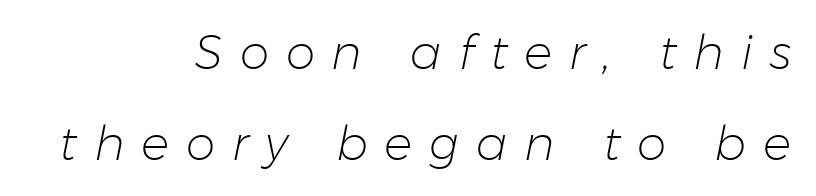
Q: Is the text bold? A: No.
Q: Is the text italic (slanted)? A: Yes, it leans right by about 11 degrees.
Q: Is the text underlined? A: No.
Q: How is the paragraph aligned? A: Right-aligned.
Q: Is the spacing between letters normal or unusually wide? A: Unusually wide.
Q: Is the spacing between lines tight, normal or loose? A: Loose.
Q: Width (condensed, normal, or wide)? A: Normal.
Q: Stroke contrast? A: Low.
Q: x-height? A: Medium.
Q: Monospaced? A: No.
